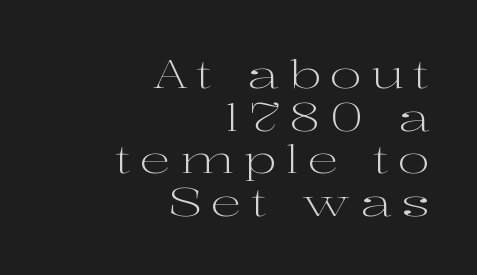
The image shows 39 px light, wide serif type, upright; set right-aligned, tight line spacing (1.09x), unusually wide letter spacing (+0.23 em), not underlined; high stroke contrast and a medium x-height.
